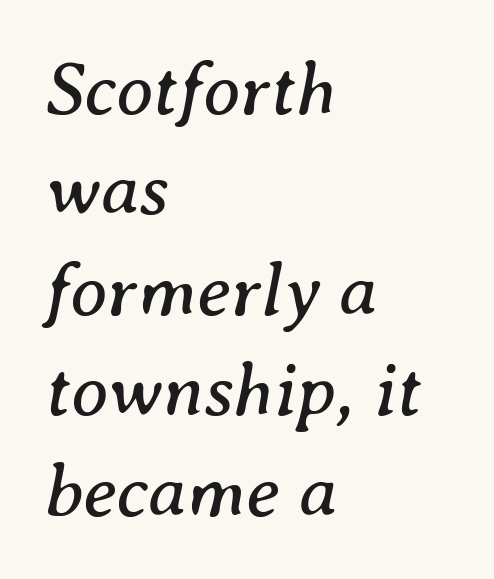
{"serif": "yes", "italic": "yes", "lean": "right", "slant_degrees": 8, "bold": "no", "weight": "regular", "width": "normal", "stroke_contrast": "medium", "x_height": "medium", "monospaced": "no", "underline": "no", "align": "left", "line_spacing": "normal", "line_spacing_ratio": 1.34, "letter_spacing": "normal", "letter_spacing_em": 0.0, "glyph_px": 75}
